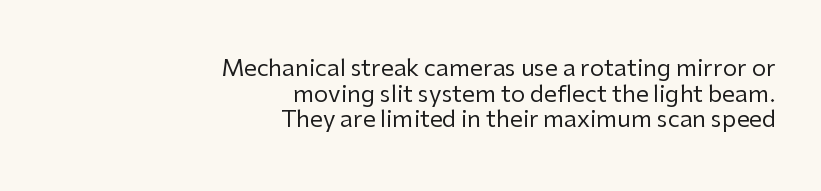
The image shows 23 px text type, upright; set right-aligned, tight line spacing (1.11x), normal letter spacing, not underlined.
